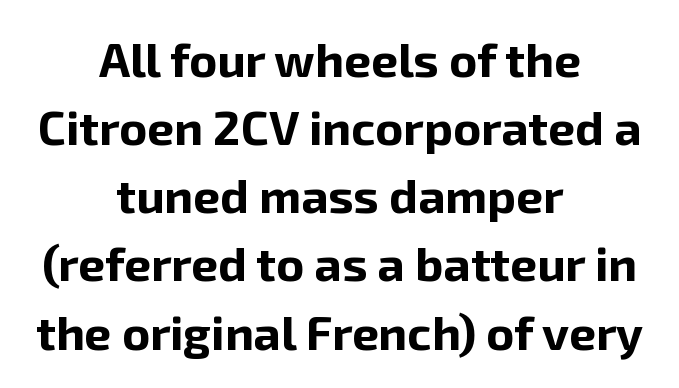
The image shows 48 px bold sans-serif type, upright; set centered, normal line spacing (1.42x), normal letter spacing, not underlined; low stroke contrast and a medium x-height.
